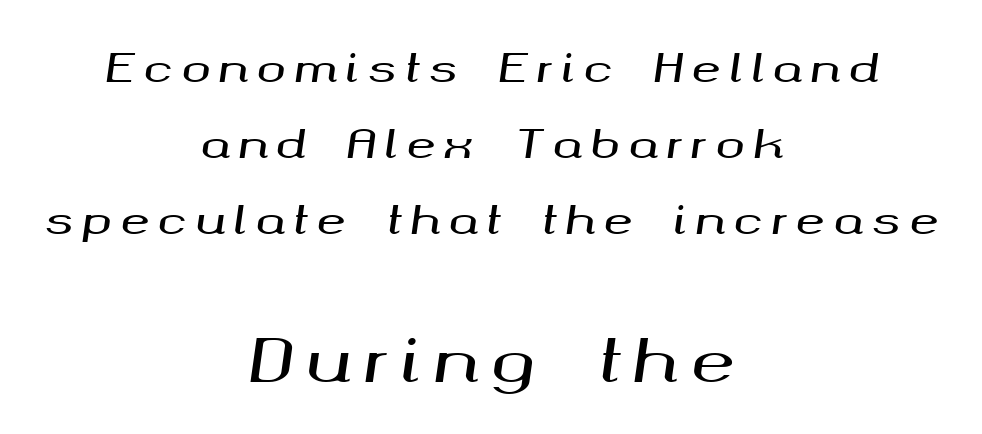
{"italic": "yes", "lean": "right", "slant_degrees": 8, "width": "wide", "stroke_contrast": "medium", "x_height": "medium", "monospaced": "no", "underline": "no", "align": "center", "line_spacing": "loose", "line_spacing_ratio": 1.95, "letter_spacing": "wide", "letter_spacing_em": 0.22, "larger_block": "second", "size_ratio": 1.51, "glyph_px": 59}
